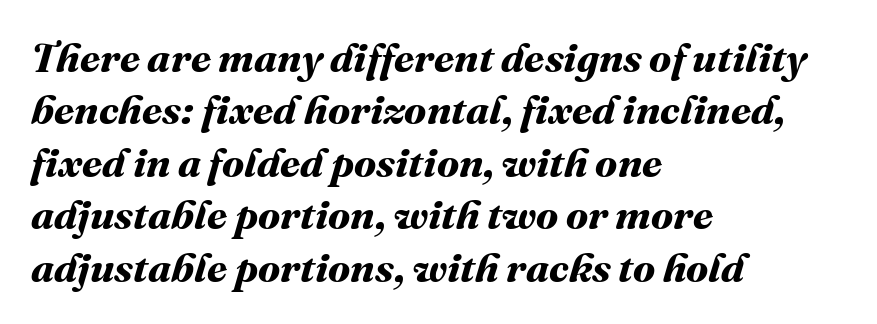
Q: Is the text bold? A: Yes.
Q: Is the text underlined? A: No.
Q: How is the paragraph aligned? A: Left-aligned.
Q: Is the spacing between letters normal or unusually wide? A: Normal.
Q: Is the spacing between lines tight, normal or loose? A: Normal.
Q: Width (condensed, normal, or wide)? A: Normal.
Q: Stroke contrast? A: Medium.
Q: x-height? A: Medium.
Q: Monospaced? A: No.
